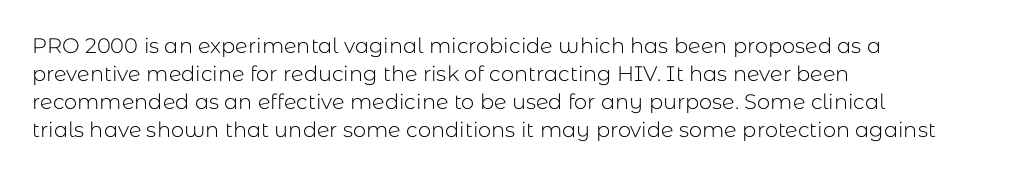
The paragraph has a hard left edge and a soft right edge. Rows of type keep a routine distance in the vertical direction. The letters sit at their default tracking, neither squeezed nor spread. Posture: vertical.
